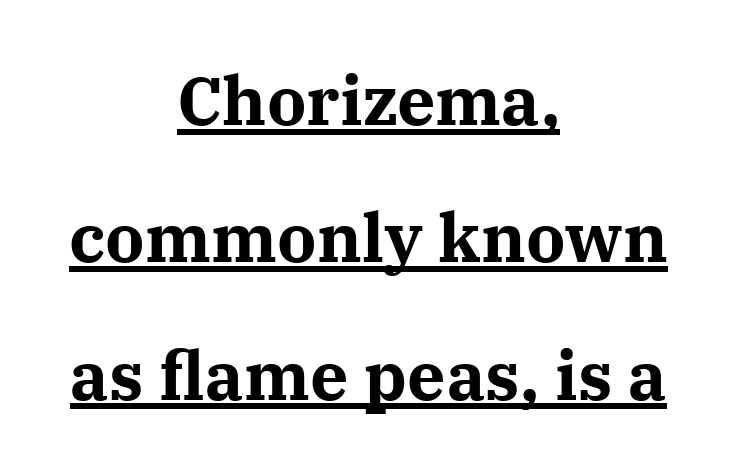
Q: Is the text bold? A: Yes.
Q: Is the text italic (slanted)? A: No, it is upright.
Q: Is the typeface a serif or a sans-serif typeface? A: Serif.
Q: Is the text underlined? A: Yes.
Q: How is the paragraph aligned? A: Centered.
Q: Is the spacing between letters normal or unusually wide? A: Normal.
Q: Is the spacing between lines tight, normal or loose? A: Loose.
Q: Width (condensed, normal, or wide)? A: Normal.
Q: Stroke contrast? A: Medium.
Q: x-height? A: Medium.
Q: Monospaced? A: No.
